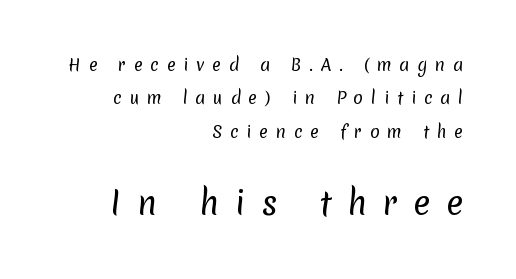
Q: Is the text bold? A: No.
Q: Is the typeface a serif or a sans-serif typeface? A: Sans-serif.
Q: Is the text underlined? A: No.
Q: How is the paragraph aligned? A: Right-aligned.
Q: Is the spacing between letters normal or unusually wide? A: Unusually wide.
Q: Is the spacing between lines tight, normal or loose? A: Loose.
Q: Which block of text is set in a larger size, the first (top) or the second (bottom)? A: The second (bottom) one.
Q: Width (condensed, normal, or wide)? A: Normal.
Q: Stroke contrast? A: Low.
Q: x-height? A: Medium.
Q: Monospaced? A: No.
